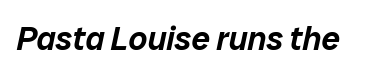
{"italic": "yes", "lean": "right", "slant_degrees": 12, "width": "normal", "stroke_contrast": "low", "x_height": "medium", "monospaced": "no", "underline": "no", "letter_spacing": "normal", "letter_spacing_em": 0.0, "glyph_px": 33}
